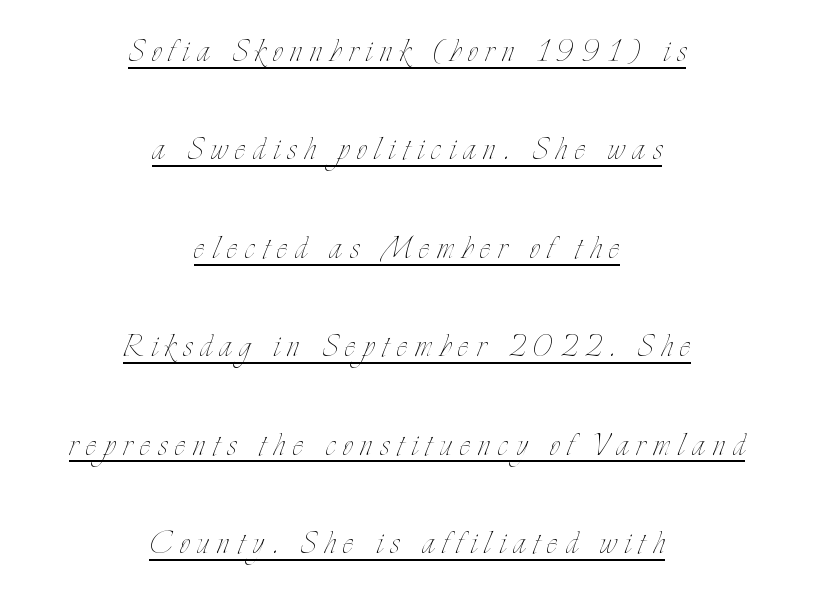
Do the characters align in a grid? No, the font is proportional. This sample trades compactness for vertical openness between lines. The cut favours lightness, reaching ordinary text weight at its darkest. Does a line run under the words? Yes, clearly. The typesetter chose a symmetrical, centered arrangement here.
